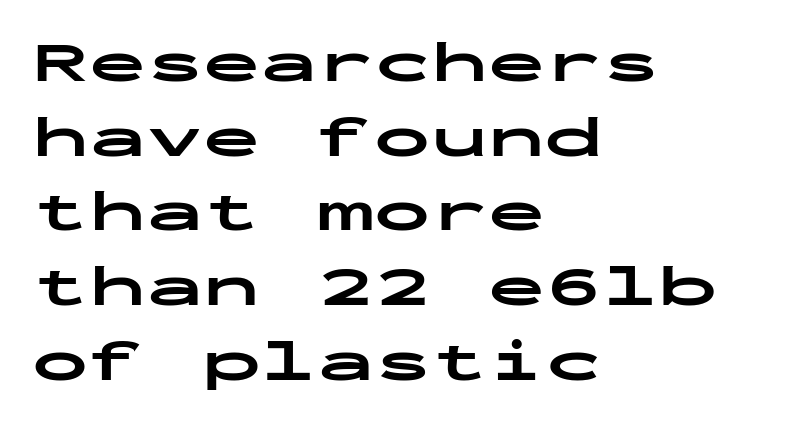
The image shows 57 px bold, wide sans-serif type, upright, monospaced; set left-aligned, normal line spacing (1.31x), normal letter spacing, not underlined; low stroke contrast and a medium x-height.
